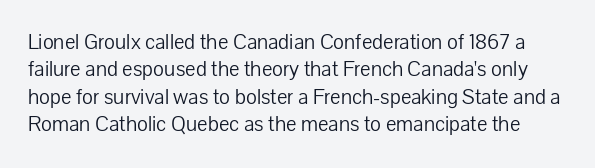
Q: Is the text bold? A: No.
Q: Is the text italic (slanted)? A: No, it is upright.
Q: Is the text underlined? A: No.
Q: Is the spacing between letters normal or unusually wide? A: Normal.
Q: Is the spacing between lines tight, normal or loose? A: Normal.
